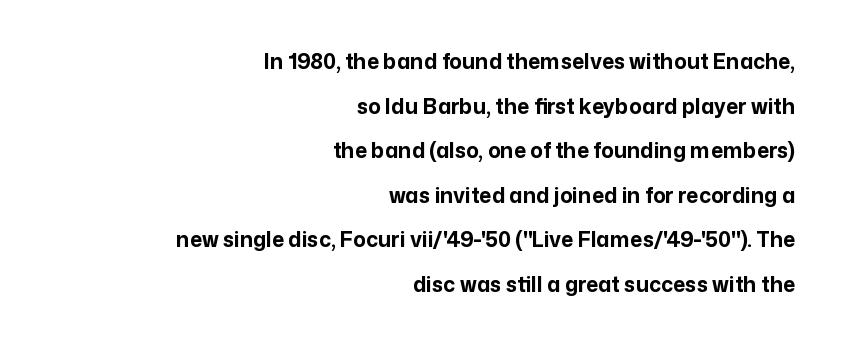
{"italic": "no", "bold": "yes", "underline": "no", "align": "right", "line_spacing": "loose", "line_spacing_ratio": 2.12, "letter_spacing": "normal", "letter_spacing_em": 0.0, "glyph_px": 21}
